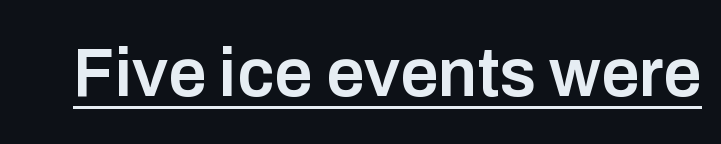
Here the glyphs are tracked normally, forming tight word shapes. A continuous stroke trails under the words, as in a hyperlink. This is the in-between weight designers call semibold or demi. The glyphs in this specimen are sans serif.
